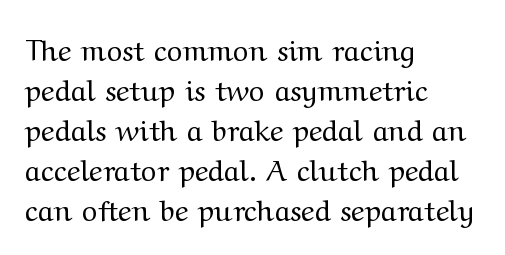
{"serif": "yes", "italic": "no", "bold": "no", "weight": "regular", "width": "wide", "stroke_contrast": "medium", "x_height": "medium", "monospaced": "no", "underline": "no", "align": "left", "line_spacing": "normal", "line_spacing_ratio": 1.38, "letter_spacing": "normal", "letter_spacing_em": 0.0, "glyph_px": 29}
